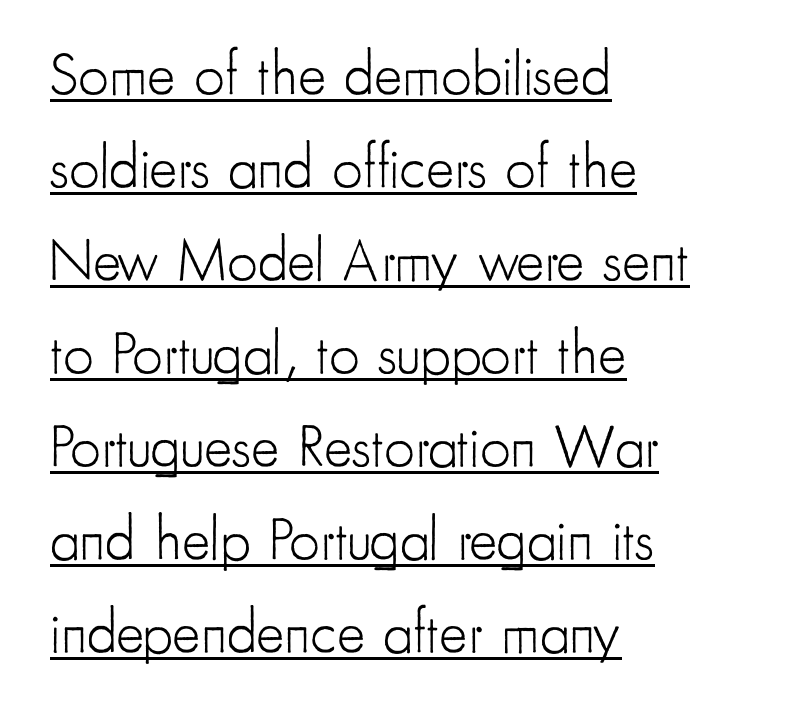
The image shows 60 px light, condensed sans-serif type, upright; set left-aligned, normal line spacing (1.55x), normal letter spacing, underlined; low stroke contrast and a small x-height.
